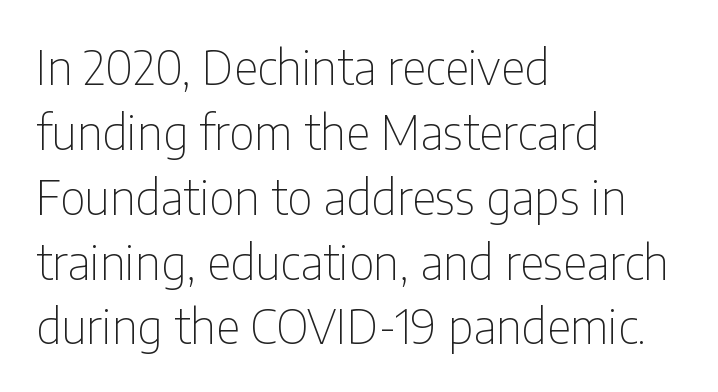
Style check: upright. Is the stroke heavy? The answer is a plain regular-or-lighter. The line texture is even and compact thanks to regular tracking. Horizontally, the lines are justified to the leading edge only. The lines sit at an ordinary, default distance from one another.
